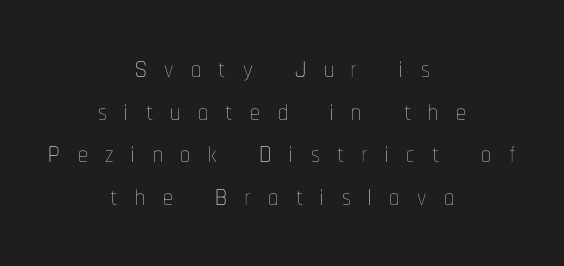
{"italic": "no", "bold": "no", "weight": "thin", "width": "condensed", "stroke_contrast": "low", "x_height": "medium", "monospaced": "no", "underline": "no", "align": "center", "line_spacing": "tight", "line_spacing_ratio": 1.09, "letter_spacing": "wide", "letter_spacing_em": 0.45, "glyph_px": 39}
